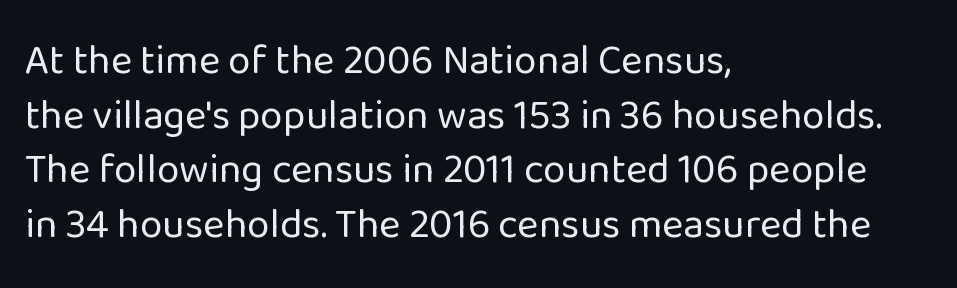
{"serif": "no", "italic": "no", "bold": "no", "weight": "regular", "width": "normal", "stroke_contrast": "low", "x_height": "medium", "monospaced": "no", "underline": "no", "align": "left", "line_spacing": "normal", "line_spacing_ratio": 1.33, "letter_spacing": "normal", "letter_spacing_em": 0.0, "glyph_px": 41}
